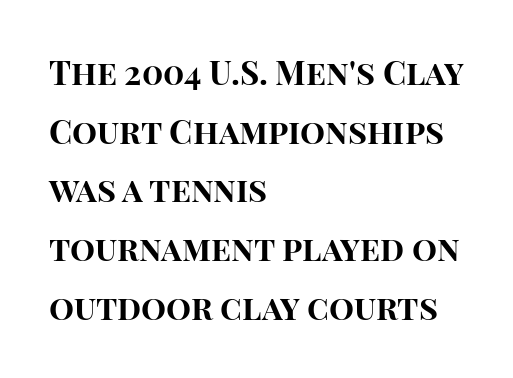
Heft: maximum for text — a bold. Looks like regular typesetting: each glyph gets only the width it needs. Each row of text sits above clean, open space. No italicization has been applied; the sample stays upright.
